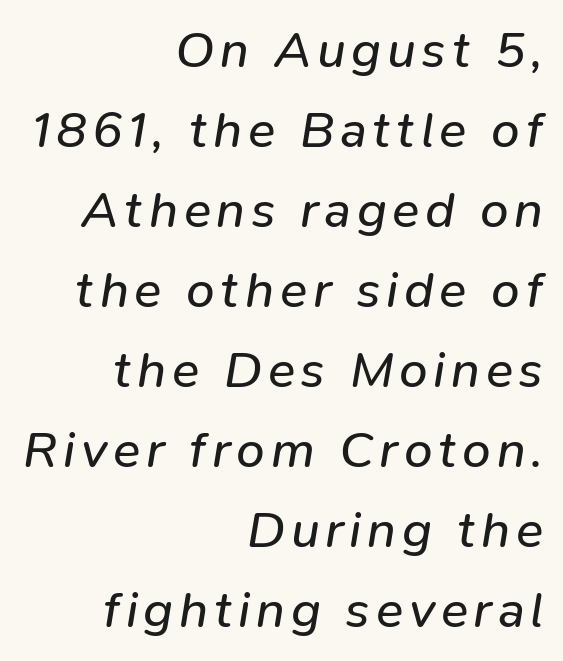
The cut favours lightness, reaching ordinary text weight at its darkest. The area under the type is left untouched. Baseline-to-baseline distance is the conventional proportion of letter height. Quick note: italic.
